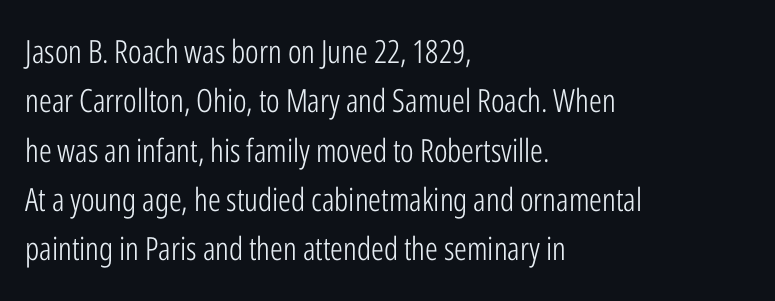
The image shows 32 px light, condensed sans-serif type, upright; set left-aligned, normal line spacing (1.54x), normal letter spacing, not underlined; low stroke contrast and a medium x-height.
